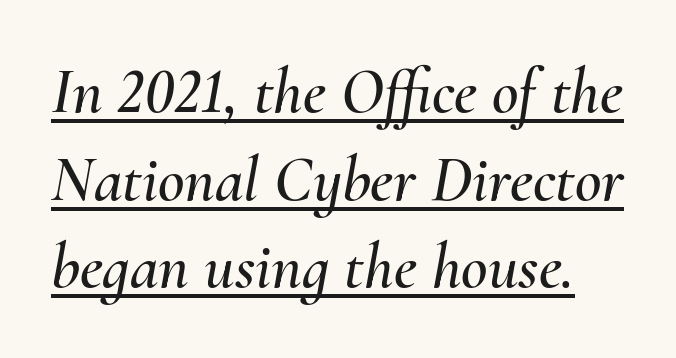
Q: Is the text italic (slanted)? A: Yes, it leans right by about 10 degrees.
Q: Is the text underlined? A: Yes.
Q: Is the spacing between letters normal or unusually wide? A: Normal.
Q: Is the spacing between lines tight, normal or loose? A: Normal.
Q: Width (condensed, normal, or wide)? A: Normal.
Q: Stroke contrast? A: Medium.
Q: x-height? A: Small.
Q: Monospaced? A: No.
